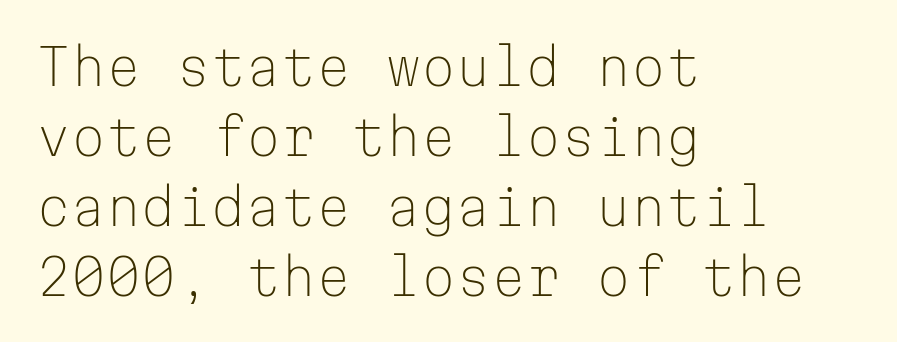
The image shows 50 px light sans-serif type, upright, monospaced; set left-aligned, normal line spacing (1.4x), normal letter spacing, not underlined; low stroke contrast and a medium x-height.
